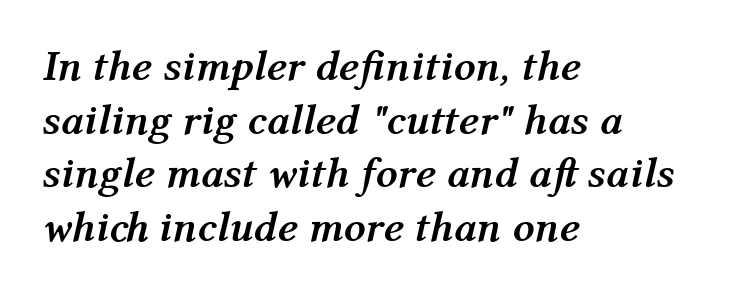
{"italic": "yes", "lean": "right", "slant_degrees": 12, "bold": "yes", "weight": "semibold", "width": "normal", "stroke_contrast": "medium", "x_height": "medium", "monospaced": "no", "underline": "no", "align": "left", "line_spacing": "normal", "line_spacing_ratio": 1.25, "letter_spacing": "normal", "letter_spacing_em": 0.0, "glyph_px": 43}
